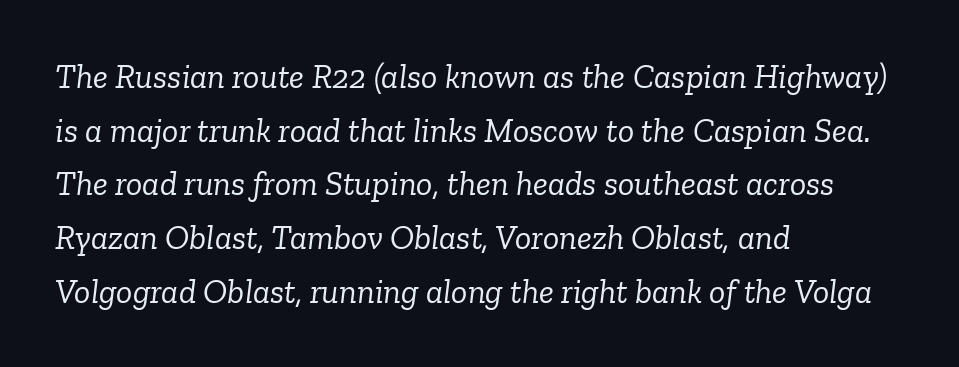
Each letter keeps its own natural width here, so spacing adapts to shape. This sample uses plain, unmodified letter spacing. The letters carry serifs — small finishing strokes at the ends of their stems. The weight tops out at a normal text grade. This is oblique type, the kind used for emphasis or titles.
